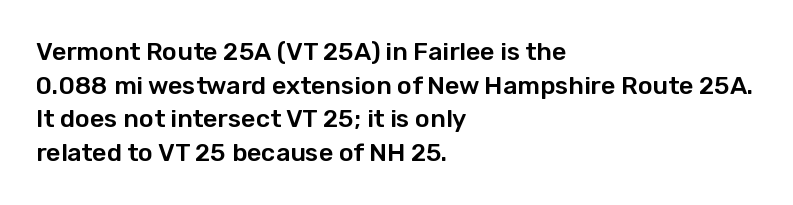
The image shows 25 px text type, upright; set left-aligned, normal line spacing (1.35x), normal letter spacing, not underlined.
